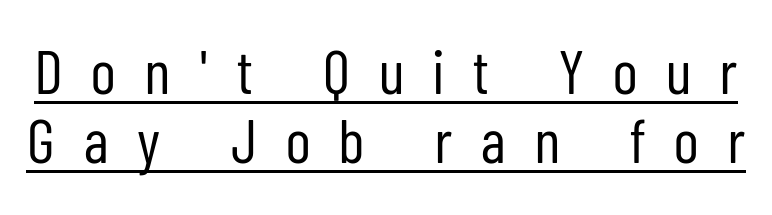
You could not count columns in this text — the font is proportionally spaced. Upright lettering throughout. The designer went with a sans here, leaving each stem footless. Stroke thickness stays within the range of a standard reading face or lighter.
